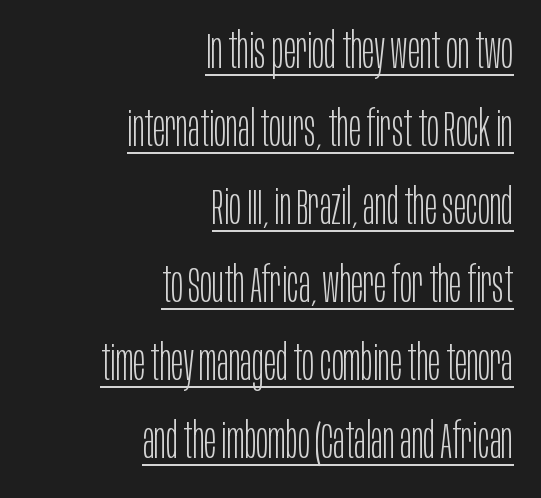
Q: Is the text bold? A: No.
Q: Is the text italic (slanted)? A: No, it is upright.
Q: Is the typeface a serif or a sans-serif typeface? A: Sans-serif.
Q: Is the text underlined? A: Yes.
Q: How is the paragraph aligned? A: Right-aligned.
Q: Is the spacing between letters normal or unusually wide? A: Normal.
Q: Is the spacing between lines tight, normal or loose? A: Normal.
Q: Width (condensed, normal, or wide)? A: Condensed.
Q: Stroke contrast? A: Low.
Q: x-height? A: Large.
Q: Monospaced? A: No.
